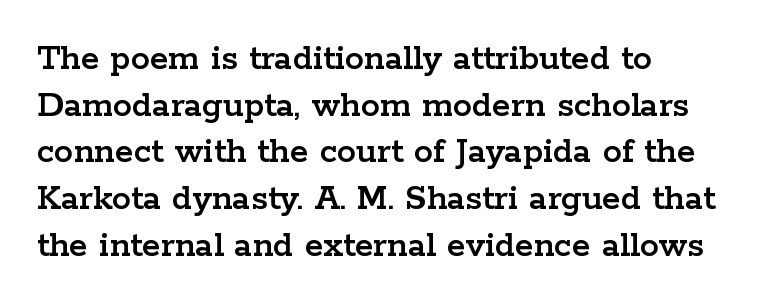
Spacing verdict: proportional, widths tailored to each character. The setting favours the left margin, as ordinary paragraphs usually do. Lines of text with bare space underneath. The letters carry serifs — small finishing strokes at the ends of their stems. Inter-character spacing is left at the font's built-in metrics.
